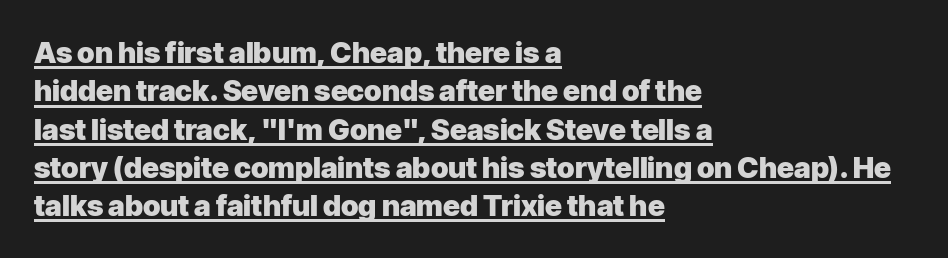
Is the block centered? No — it sits flush against the left margin. Serif or sans? Sans — the stroke terminals are bare. The tracking reads as untouched default to a designer's eye. Regular leading. Style check: upright.
